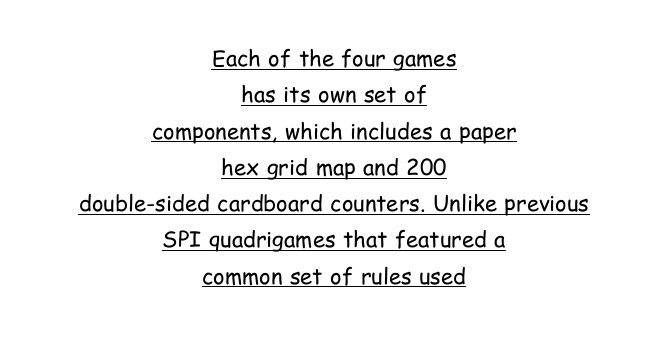
{"italic": "no", "bold": "no", "underline": "yes", "align": "center", "line_spacing": "normal", "line_spacing_ratio": 1.65, "letter_spacing": "normal", "letter_spacing_em": 0.0, "glyph_px": 22}
